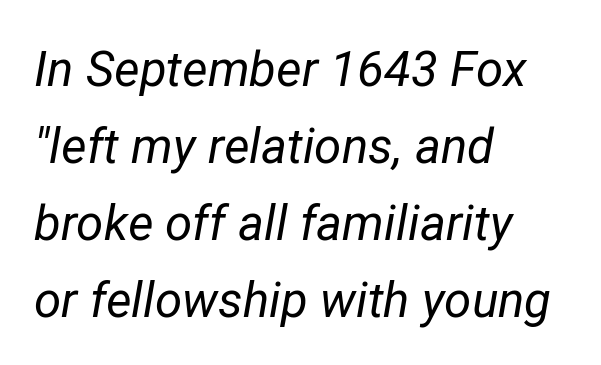
Q: Is the text bold? A: No.
Q: Is the text italic (slanted)? A: Yes, it leans right by about 12 degrees.
Q: Is the text underlined? A: No.
Q: How is the paragraph aligned? A: Left-aligned.
Q: Is the spacing between letters normal or unusually wide? A: Normal.
Q: Is the spacing between lines tight, normal or loose? A: Normal.
Q: Width (condensed, normal, or wide)? A: Normal.
Q: Stroke contrast? A: Low.
Q: x-height? A: Medium.
Q: Monospaced? A: No.
